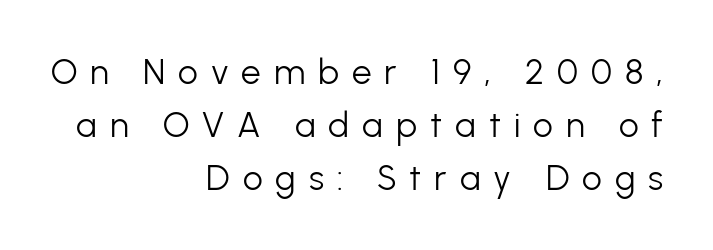
The letterforms sit at book weight or below. The lines in this sample share a right terminus and differ only in where they begin. Regarding serifs, this sample does without them. Proportional: the letters do not fall into vertical columns. It's the straight-up-and-down kind of type. Unmarked baselines from the first word to the last.
